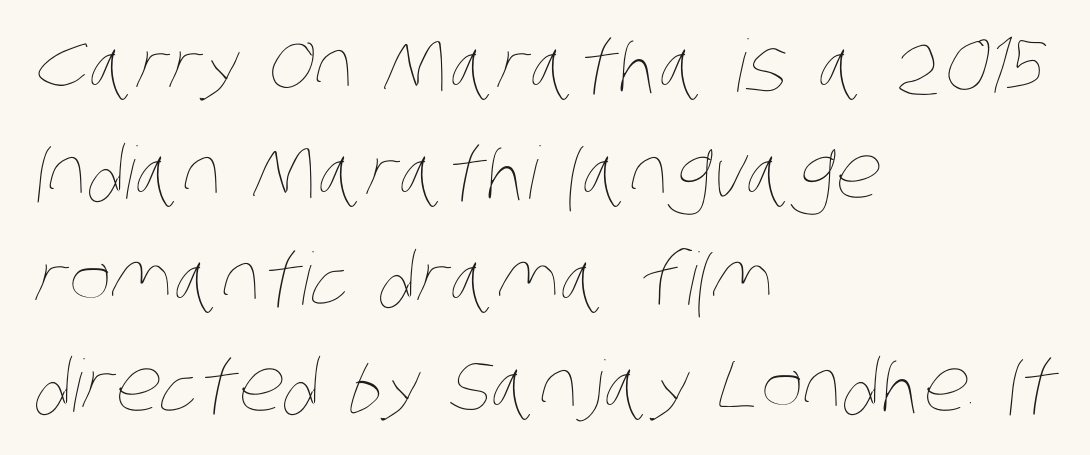
Q: Is the text bold? A: No.
Q: Is the text underlined? A: No.
Q: How is the paragraph aligned? A: Left-aligned.
Q: Is the spacing between letters normal or unusually wide? A: Normal.
Q: Is the spacing between lines tight, normal or loose? A: Normal.
Q: Width (condensed, normal, or wide)? A: Condensed.
Q: Stroke contrast? A: Low.
Q: x-height? A: Large.
Q: Monospaced? A: No.
